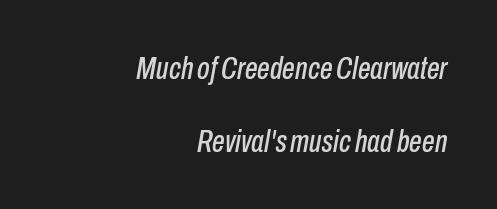
The image shows 32 px condensed type, italic (leaning right); set right-aligned, loose line spacing (2.28x), normal letter spacing, not underlined; low stroke contrast and a medium x-height.
